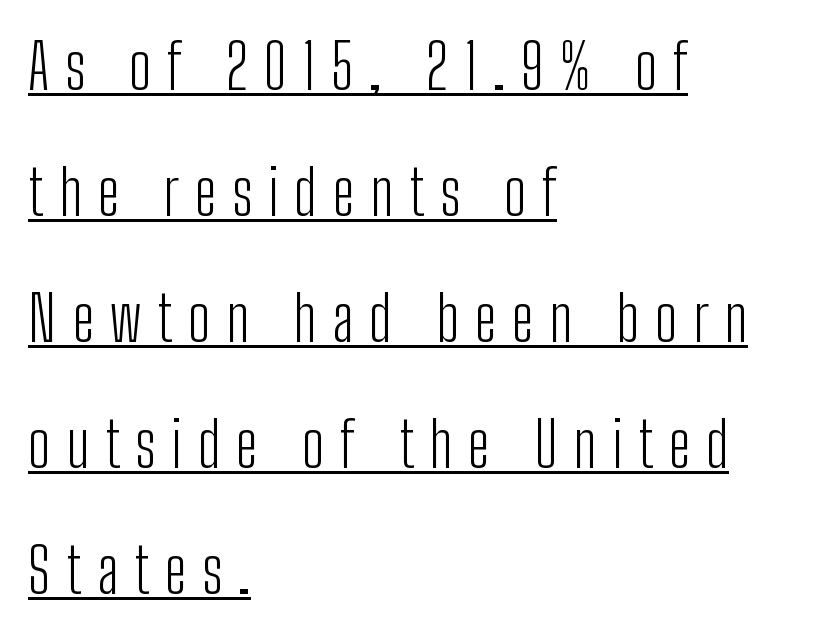
Q: Is the text bold? A: No.
Q: Is the text italic (slanted)? A: No, it is upright.
Q: Is the typeface a serif or a sans-serif typeface? A: Sans-serif.
Q: Is the text underlined? A: Yes.
Q: How is the paragraph aligned? A: Left-aligned.
Q: Is the spacing between letters normal or unusually wide? A: Unusually wide.
Q: Is the spacing between lines tight, normal or loose? A: Loose.
Q: Width (condensed, normal, or wide)? A: Condensed.
Q: Stroke contrast? A: Low.
Q: x-height? A: Medium.
Q: Monospaced? A: No.
